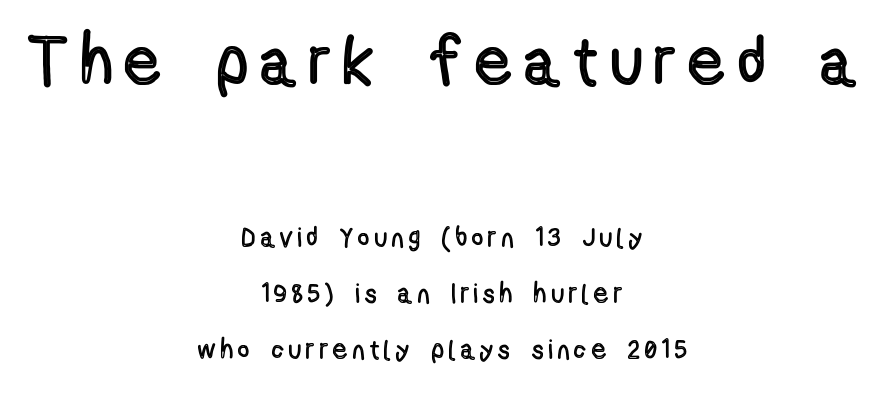
{"italic": "no", "width": "condensed", "x_height": "medium", "monospaced": "no", "underline": "no", "align": "center", "line_spacing": "loose", "line_spacing_ratio": 2.08, "letter_spacing": "wide", "letter_spacing_em": 0.21, "larger_block": "first", "size_ratio": 2.52, "glyph_px": 68}
